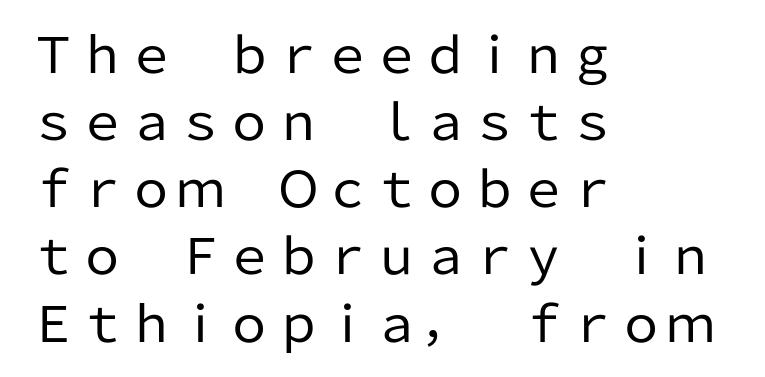
{"serif": "no", "italic": "no", "bold": "no", "weight": "regular", "width": "normal", "stroke_contrast": "low", "x_height": "medium", "monospaced": "no", "underline": "no", "align": "left", "line_spacing": "normal", "line_spacing_ratio": 1.37, "letter_spacing": "normal", "letter_spacing_em": 0.0, "glyph_px": 49}
